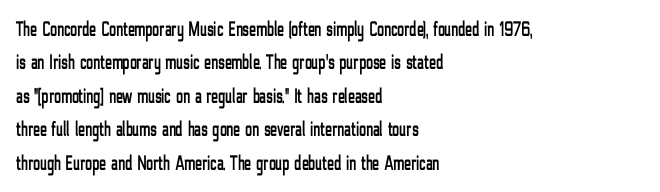
{"italic": "no", "underline": "no", "align": "left", "line_spacing": "normal", "line_spacing_ratio": 1.59, "letter_spacing": "normal", "letter_spacing_em": 0.0, "glyph_px": 21}
